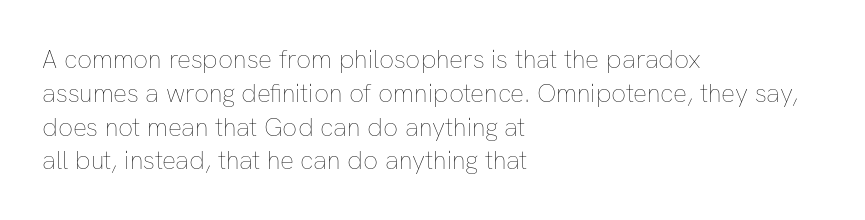
Q: Is the text bold? A: No.
Q: Is the text italic (slanted)? A: No, it is upright.
Q: Is the text underlined? A: No.
Q: How is the paragraph aligned? A: Left-aligned.
Q: Is the spacing between letters normal or unusually wide? A: Normal.
Q: Is the spacing between lines tight, normal or loose? A: Normal.
